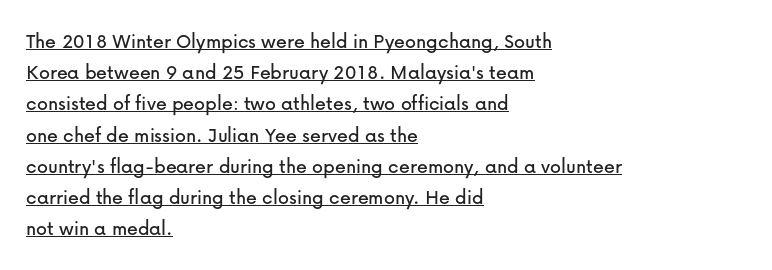
The image shows 22 px text type, upright; set left-aligned, normal line spacing (1.42x), normal letter spacing, underlined.
